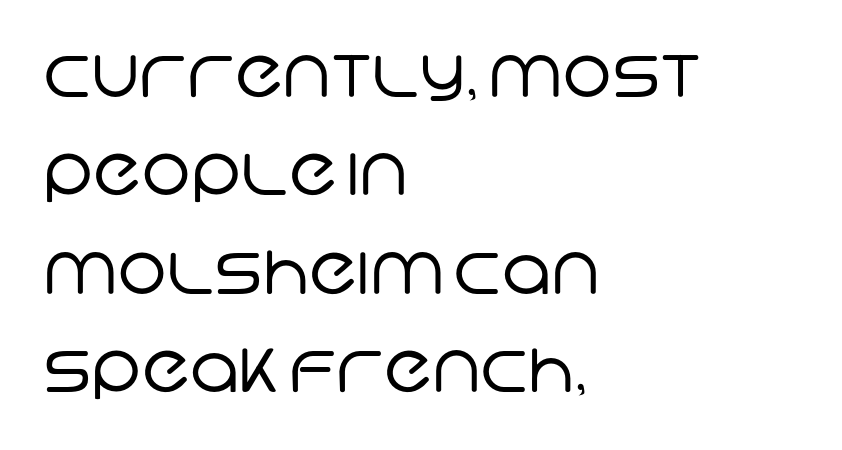
The image shows 67 px regular-weight sans-serif type; set left-aligned, normal line spacing (1.47x), normal letter spacing, not underlined; low stroke contrast and a large x-height.
